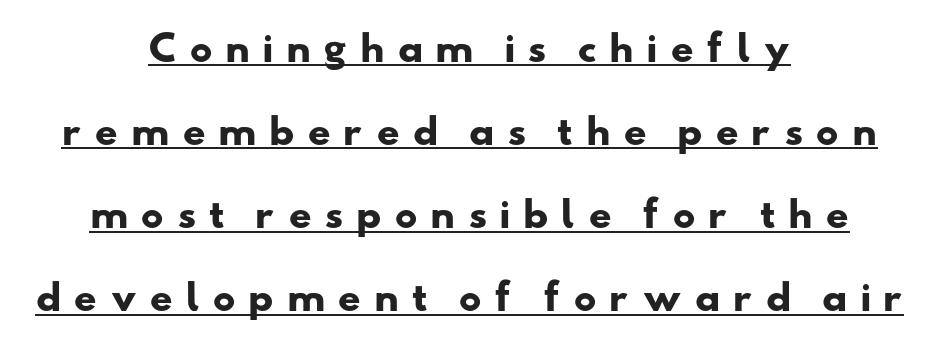
Horizontally, the lines are justified to the midpoint only. Here the glyphs are tracked loosely, breaking word shapes into spaced letters. Glance below the letters and you will spot a drawn line. Check where the strokes stop: nothing finishes them off — pure sans. Heavy-handed strokes throughout: this text is bold. The face used here is proportionally spaced, like ordinary book or web type.
